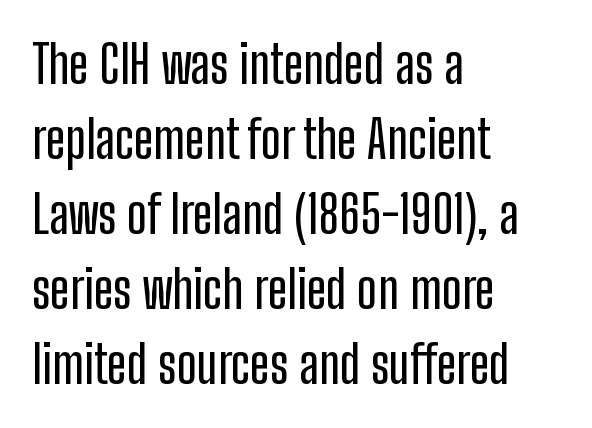
{"serif": "no", "italic": "no", "width": "condensed", "stroke_contrast": "low", "x_height": "medium", "monospaced": "no", "underline": "no", "align": "left", "line_spacing": "normal", "line_spacing_ratio": 1.44, "letter_spacing": "normal", "letter_spacing_em": 0.0, "glyph_px": 52}
